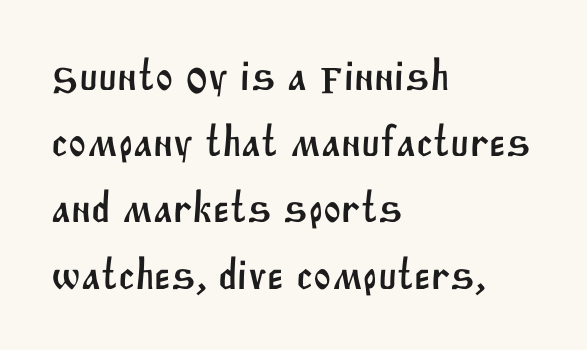
Q: Is the typeface a serif or a sans-serif typeface? A: Sans-serif.
Q: Is the text underlined? A: No.
Q: How is the paragraph aligned? A: Left-aligned.
Q: Is the spacing between letters normal or unusually wide? A: Normal.
Q: Is the spacing between lines tight, normal or loose? A: Normal.
Q: Width (condensed, normal, or wide)? A: Normal.
Q: Stroke contrast? A: Medium.
Q: x-height? A: Large.
Q: Monospaced? A: No.
